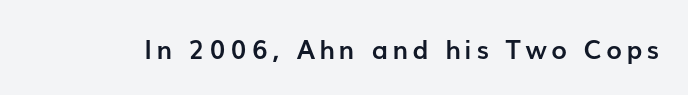
{"italic": "no", "bold": "yes", "underline": "no", "glyph_px": 26}
